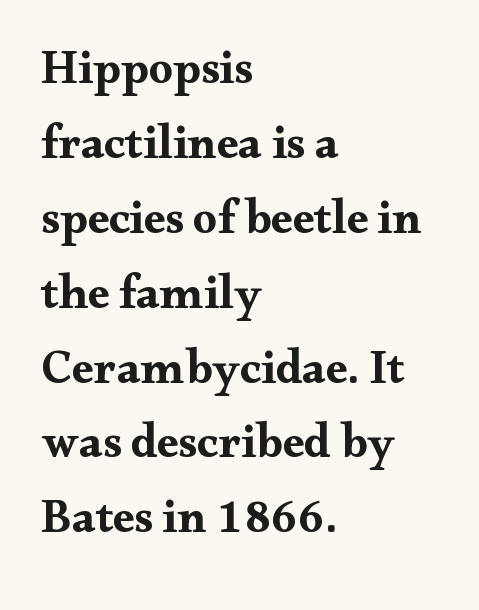
Q: Is the text bold? A: Yes.
Q: Is the text italic (slanted)? A: No, it is upright.
Q: Is the typeface a serif or a sans-serif typeface? A: Serif.
Q: Is the text underlined? A: No.
Q: How is the paragraph aligned? A: Left-aligned.
Q: Is the spacing between letters normal or unusually wide? A: Normal.
Q: Is the spacing between lines tight, normal or loose? A: Normal.
Q: Width (condensed, normal, or wide)? A: Wide.
Q: Stroke contrast? A: Medium.
Q: x-height? A: Small.
Q: Monospaced? A: No.
